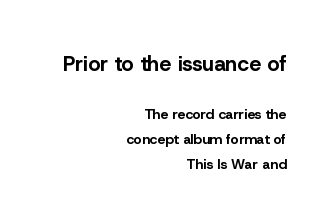
{"italic": "no", "bold": "yes", "underline": "no", "align": "right", "line_spacing_ratio": 1.81, "letter_spacing": "normal", "letter_spacing_em": 0.0, "larger_block": "first", "size_ratio": 1.5, "glyph_px": 21}
